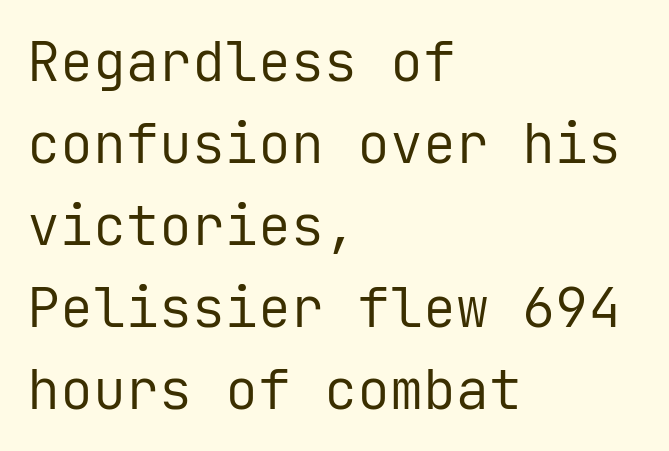
Q: Is the text bold? A: No.
Q: Is the text italic (slanted)? A: No, it is upright.
Q: Is the typeface a serif or a sans-serif typeface? A: Sans-serif.
Q: Is the text underlined? A: No.
Q: How is the paragraph aligned? A: Left-aligned.
Q: Is the spacing between letters normal or unusually wide? A: Normal.
Q: Is the spacing between lines tight, normal or loose? A: Normal.
Q: Width (condensed, normal, or wide)? A: Normal.
Q: Stroke contrast? A: Low.
Q: x-height? A: Medium.
Q: Monospaced? A: Yes.
